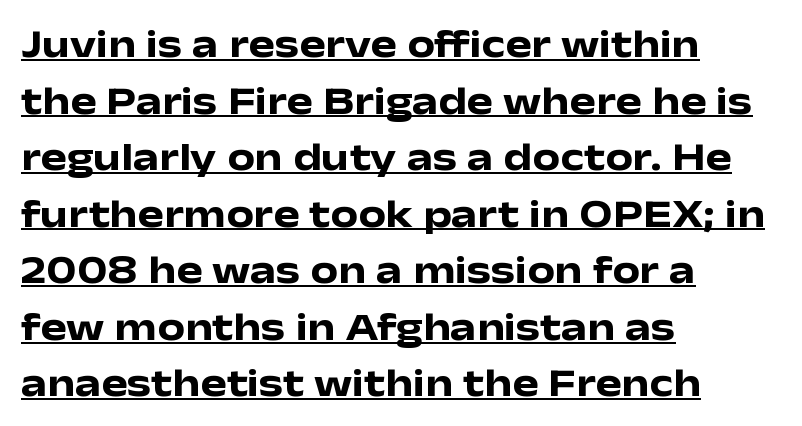
Caption: standard tracking, unaltered. Normally led — the rows are evenly, conventionally spaced. The letters advance in unequal steps, a hallmark of proportional type. The rendering anchors every line to the left-hand side. These words are printed bold, with thick strokes throughout. The text was rendered using a sans face with plain stroke endings.
